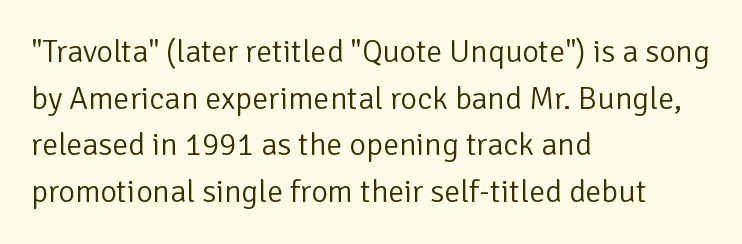
The image shows 32 px light sans-serif type, upright; set left-aligned, normal line spacing (1.46x), normal letter spacing, not underlined; low stroke contrast and a medium x-height.
